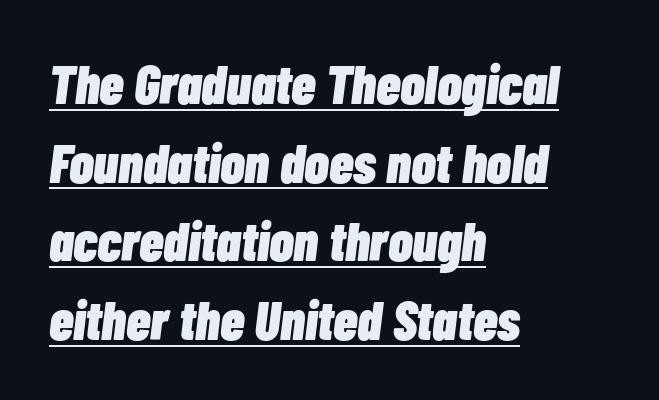
Q: Is the text bold? A: Yes.
Q: Is the text italic (slanted)? A: Yes, it leans right by about 7 degrees.
Q: Is the text underlined? A: Yes.
Q: How is the paragraph aligned? A: Left-aligned.
Q: Is the spacing between letters normal or unusually wide? A: Normal.
Q: Is the spacing between lines tight, normal or loose? A: Normal.
Q: Width (condensed, normal, or wide)? A: Condensed.
Q: Stroke contrast? A: Low.
Q: x-height? A: Medium.
Q: Monospaced? A: No.
